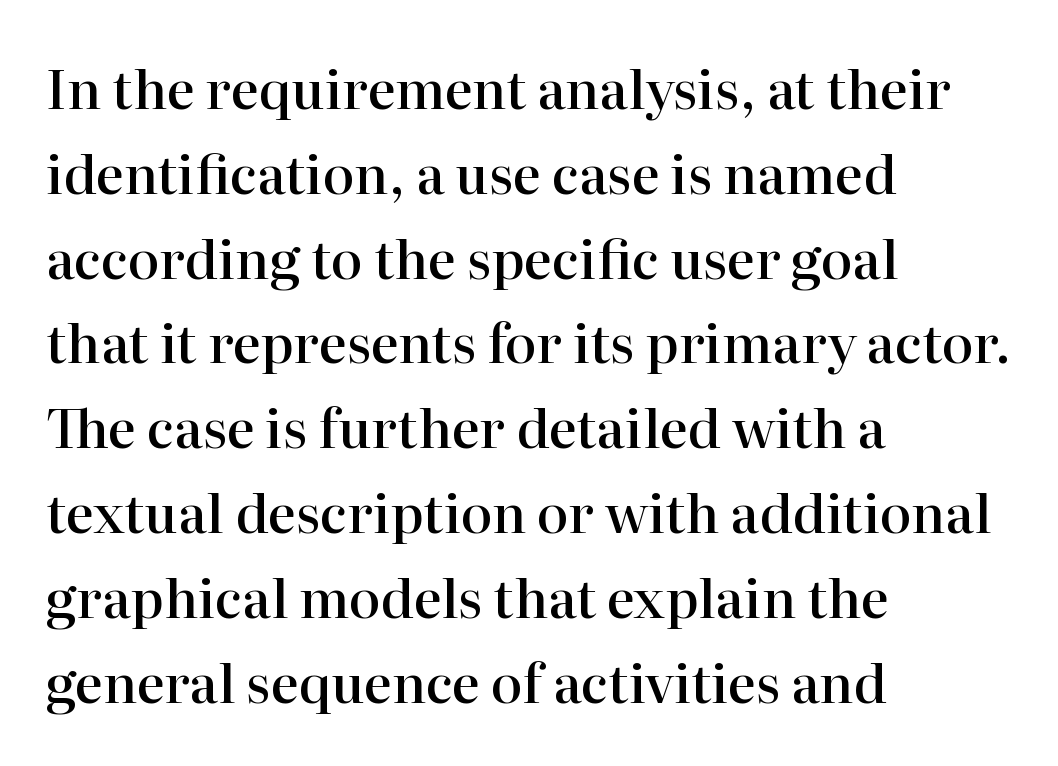
Q: Is the text bold? A: Semi-bold.
Q: Is the text italic (slanted)? A: No, it is upright.
Q: Is the typeface a serif or a sans-serif typeface? A: Serif.
Q: Is the text underlined? A: No.
Q: How is the paragraph aligned? A: Left-aligned.
Q: Is the spacing between letters normal or unusually wide? A: Normal.
Q: Is the spacing between lines tight, normal or loose? A: Normal.
Q: Width (condensed, normal, or wide)? A: Normal.
Q: Stroke contrast? A: High.
Q: x-height? A: Medium.
Q: Monospaced? A: No.
